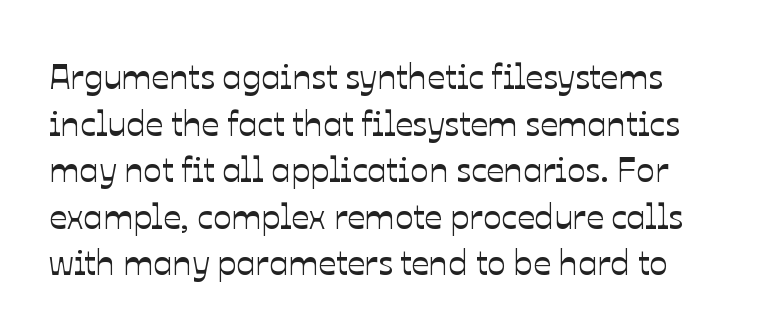
Q: Is the text italic (slanted)? A: No, it is upright.
Q: Is the text underlined? A: No.
Q: Is the spacing between letters normal or unusually wide? A: Normal.
Q: Is the spacing between lines tight, normal or loose? A: Normal.
Q: Width (condensed, normal, or wide)? A: Normal.
Q: Stroke contrast? A: Low.
Q: x-height? A: Medium.
Q: Monospaced? A: No.
